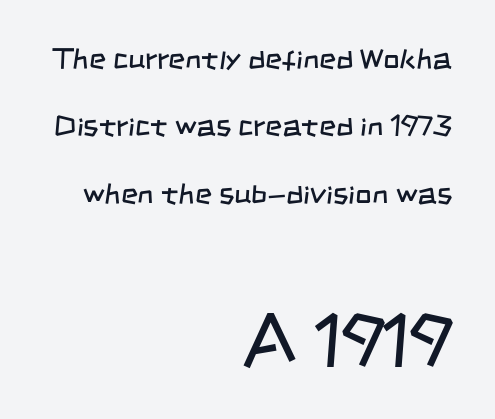
{"serif": "no", "bold": "no", "weight": "regular", "width": "condensed", "stroke_contrast": "low", "x_height": "large", "monospaced": "no", "underline": "no", "align": "right", "line_spacing": "loose", "line_spacing_ratio": 2.32, "letter_spacing": "normal", "letter_spacing_em": 0.0, "larger_block": "second", "size_ratio": 2.48, "glyph_px": 72}
